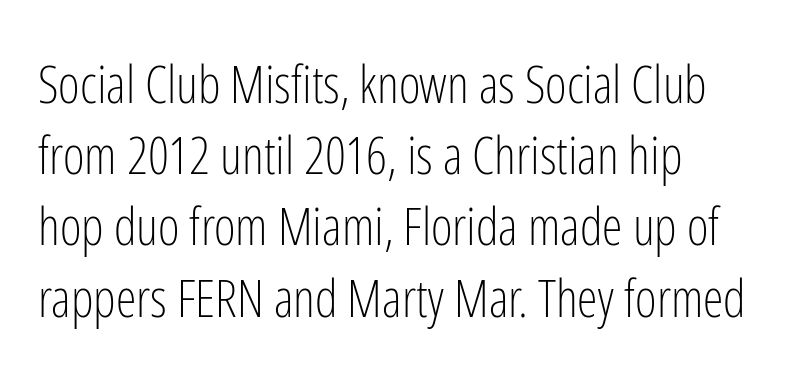
Q: Is the text bold? A: No.
Q: Is the text italic (slanted)? A: No, it is upright.
Q: Is the typeface a serif or a sans-serif typeface? A: Sans-serif.
Q: Is the text underlined? A: No.
Q: Is the spacing between letters normal or unusually wide? A: Normal.
Q: Is the spacing between lines tight, normal or loose? A: Normal.
Q: Width (condensed, normal, or wide)? A: Condensed.
Q: Stroke contrast? A: Low.
Q: x-height? A: Medium.
Q: Monospaced? A: No.
